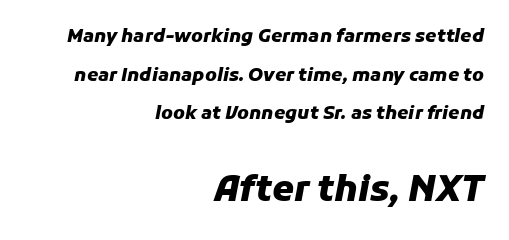
{"italic": "yes", "lean": "right", "slant_degrees": 11, "bold": "yes", "weight": "heavy", "width": "normal", "stroke_contrast": "low", "x_height": "medium", "monospaced": "no", "underline": "no", "align": "right", "line_spacing": "loose", "line_spacing_ratio": 2.14, "letter_spacing": "normal", "letter_spacing_em": 0.0, "larger_block": "second", "size_ratio": 1.94, "glyph_px": 35}
